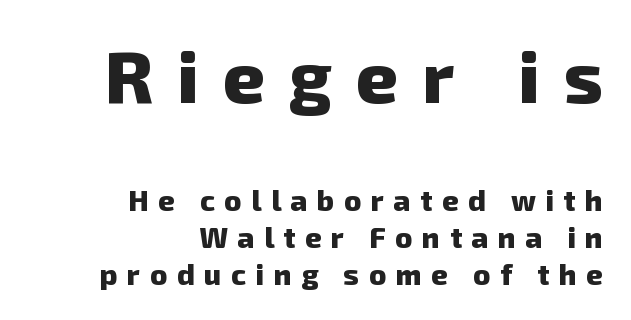
Do the characters align in a grid? No, the font is proportional. This sample keeps an unexceptional amount of space between lines. Which chunk is bigger? The first one — the top block dwarfs the bottom. Each line ends at the same right margin while the left side varies. Plain, unruled lines of type.
